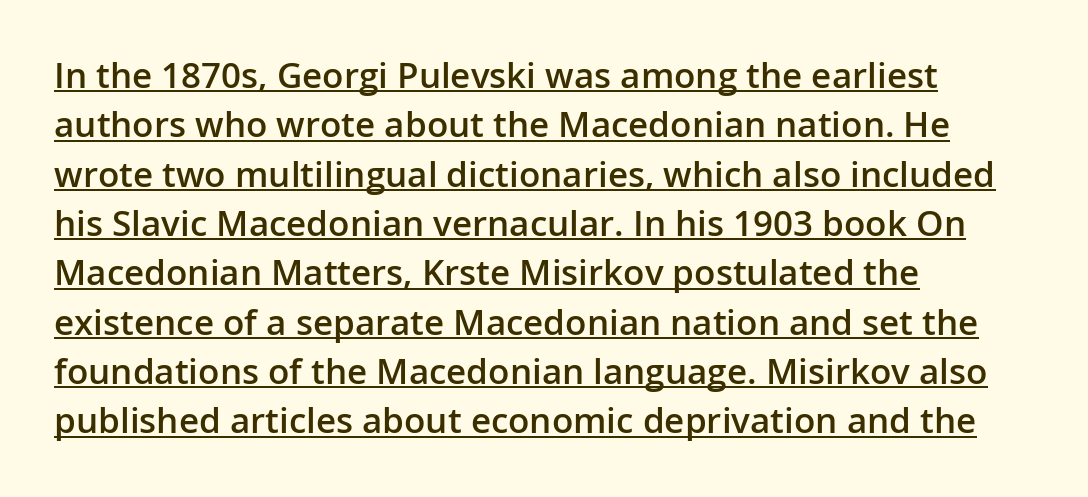
The image shows 35 px semibold sans-serif type, upright; set left-aligned, normal line spacing (1.41x), normal letter spacing, underlined; low stroke contrast and a medium x-height.
